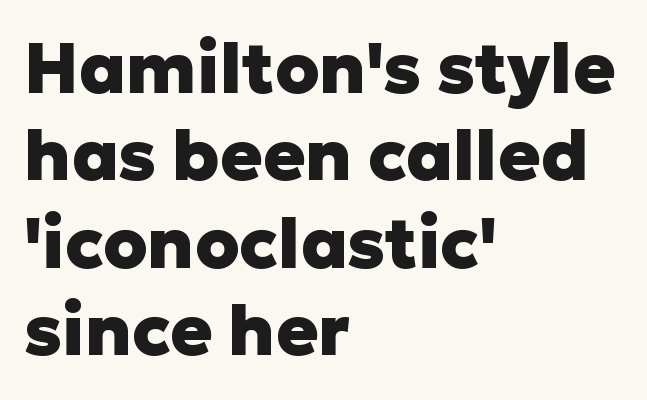
The image shows 70 px heavy sans-serif type, upright; set left-aligned, normal line spacing (1.25x), normal letter spacing, not underlined; low stroke contrast and a medium x-height.
